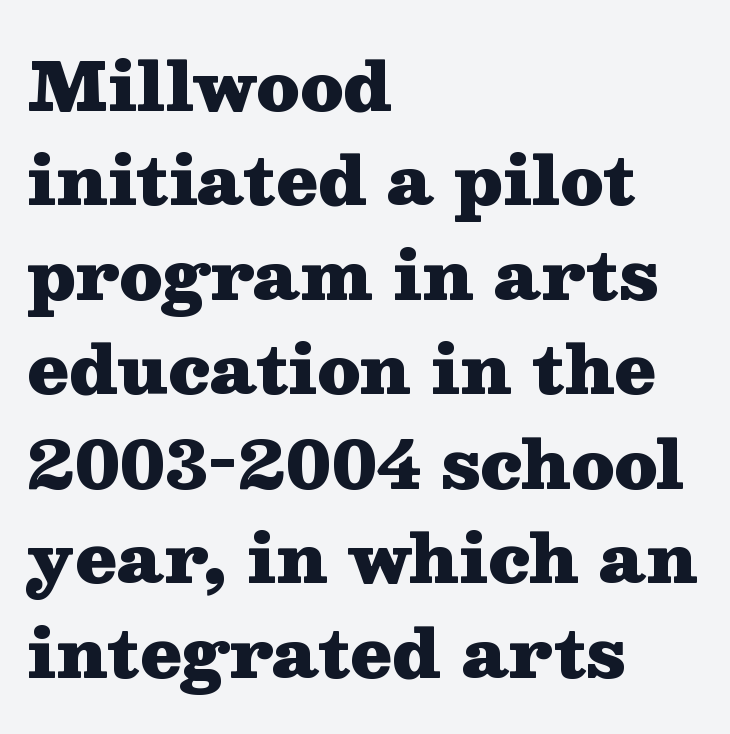
The image shows 67 px heavy, wide serif type, upright; set left-aligned, normal line spacing (1.41x), normal letter spacing, not underlined; medium stroke contrast and a medium x-height.
